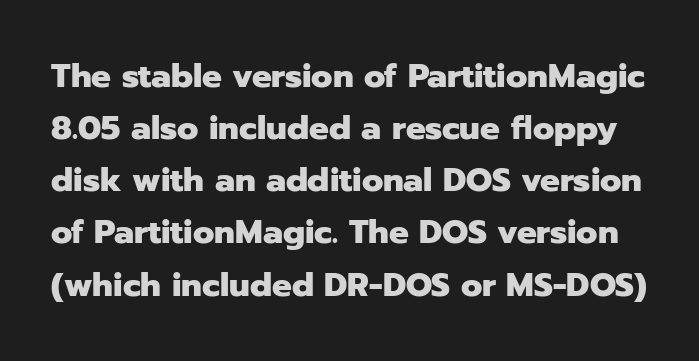
Q: Is the text bold? A: Yes.
Q: Is the text italic (slanted)? A: No, it is upright.
Q: Is the typeface a serif or a sans-serif typeface? A: Sans-serif.
Q: Is the text underlined? A: No.
Q: Is the spacing between letters normal or unusually wide? A: Normal.
Q: Is the spacing between lines tight, normal or loose? A: Normal.
Q: Width (condensed, normal, or wide)? A: Normal.
Q: Stroke contrast? A: Low.
Q: x-height? A: Medium.
Q: Monospaced? A: No.
